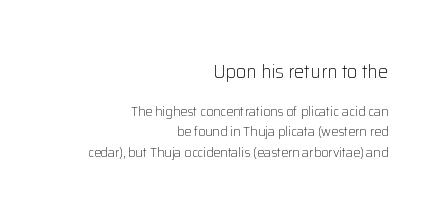
No extra tracking has been applied to these lines. The line-height multiplier appears to be the usual default. These lines stack with their right ends in a neat column. The letterforms sit at book weight or below. Plain, unruled lines of type.
